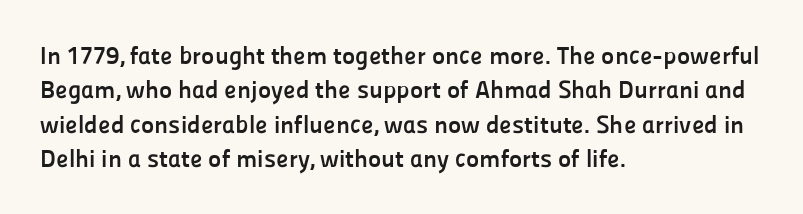
Q: Is the text bold? A: Yes.
Q: Is the text italic (slanted)? A: No, it is upright.
Q: Is the text underlined? A: No.
Q: How is the paragraph aligned? A: Left-aligned.
Q: Is the spacing between letters normal or unusually wide? A: Normal.
Q: Is the spacing between lines tight, normal or loose? A: Normal.
